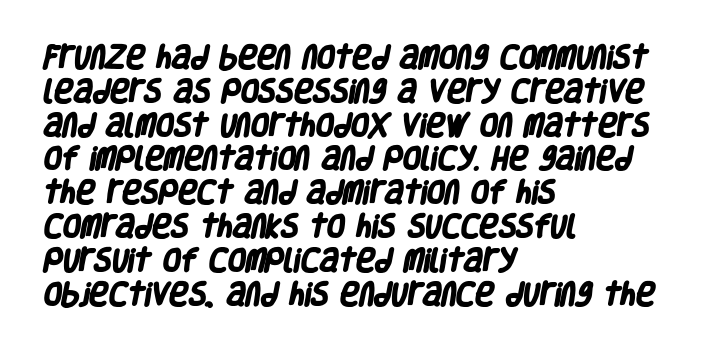
A bare baseline throughout the passage. A full-strength bold gives these letters their thick strokes. Glyph-to-glyph distance matches everyday printed text. The paragraph has a hard left edge and a soft right edge.
